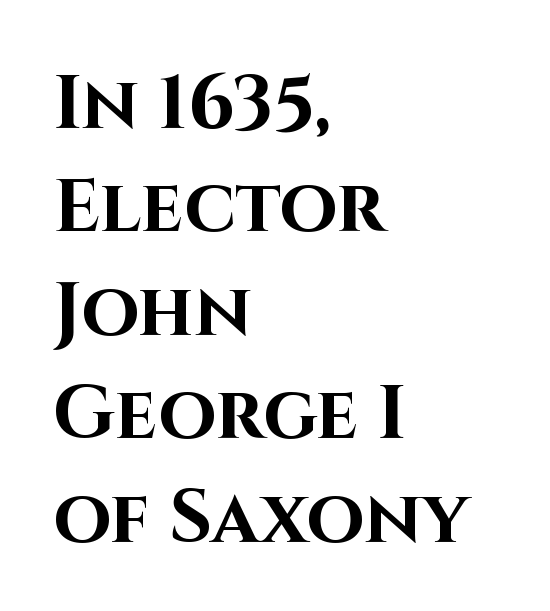
Q: Is the text bold? A: Yes.
Q: Is the text italic (slanted)? A: No, it is upright.
Q: Is the typeface a serif or a sans-serif typeface? A: Sans-serif.
Q: Is the text underlined? A: No.
Q: How is the paragraph aligned? A: Left-aligned.
Q: Is the spacing between letters normal or unusually wide? A: Normal.
Q: Is the spacing between lines tight, normal or loose? A: Normal.
Q: Width (condensed, normal, or wide)? A: Normal.
Q: Stroke contrast? A: High.
Q: x-height? A: Large.
Q: Monospaced? A: No.
